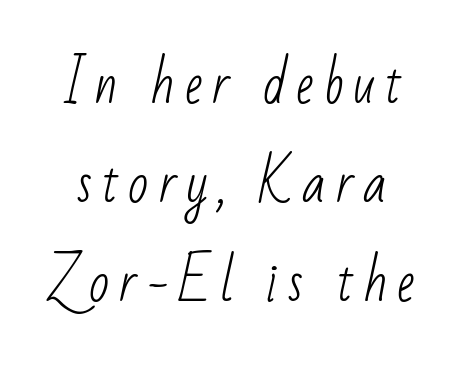
{"serif": "no", "bold": "no", "weight": "light", "width": "condensed", "stroke_contrast": "low", "x_height": "small", "monospaced": "no", "underline": "no", "line_spacing_ratio": 1.87, "glyph_px": 53}
